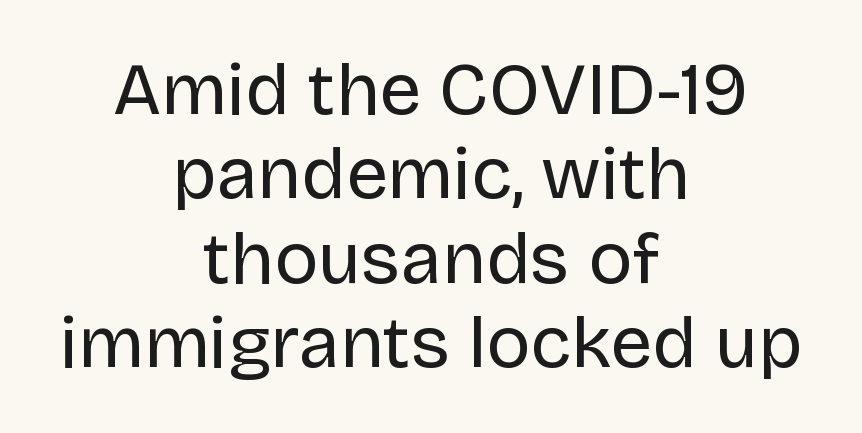
The image shows 74 px regular-weight sans-serif type, upright; set centered, tight line spacing (1.14x), normal letter spacing, not underlined; low stroke contrast and a large x-height.
